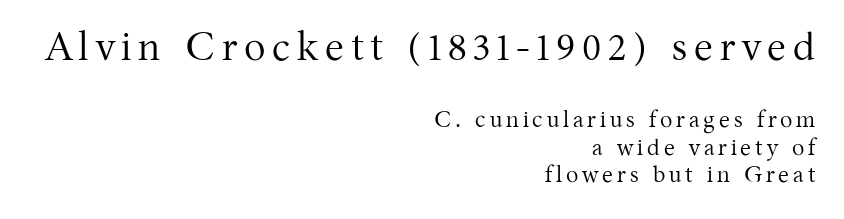
Q: Is the text bold? A: No.
Q: Is the text italic (slanted)? A: No, it is upright.
Q: Is the typeface a serif or a sans-serif typeface? A: Serif.
Q: Is the text underlined? A: No.
Q: How is the paragraph aligned? A: Right-aligned.
Q: Which block of text is set in a larger size, the first (top) or the second (bottom)? A: The first (top) one.
Q: Width (condensed, normal, or wide)? A: Normal.
Q: Stroke contrast? A: Medium.
Q: x-height? A: Medium.
Q: Monospaced? A: No.
